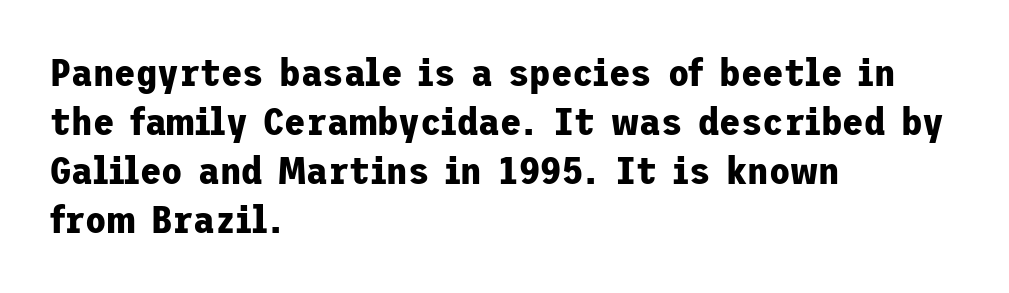
The image shows 39 px bold sans-serif type, upright; set left-aligned, normal line spacing (1.26x), normal letter spacing, not underlined; low stroke contrast and a medium x-height.
